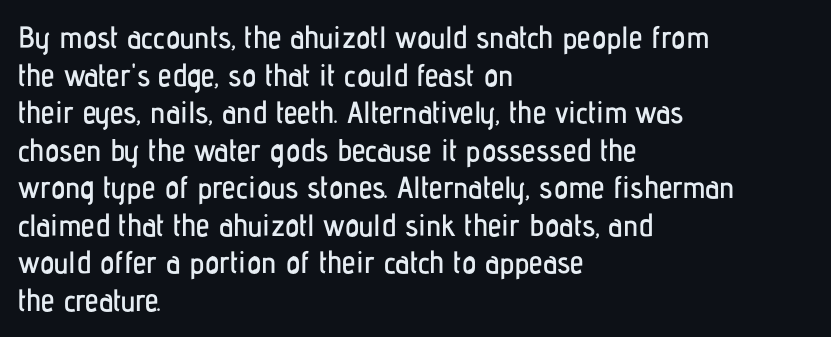
Q: Is the text italic (slanted)? A: No, it is upright.
Q: Is the typeface a serif or a sans-serif typeface? A: Sans-serif.
Q: Is the text underlined? A: No.
Q: How is the paragraph aligned? A: Left-aligned.
Q: Is the spacing between letters normal or unusually wide? A: Normal.
Q: Width (condensed, normal, or wide)? A: Condensed.
Q: Stroke contrast? A: Low.
Q: x-height? A: Medium.
Q: Monospaced? A: No.
